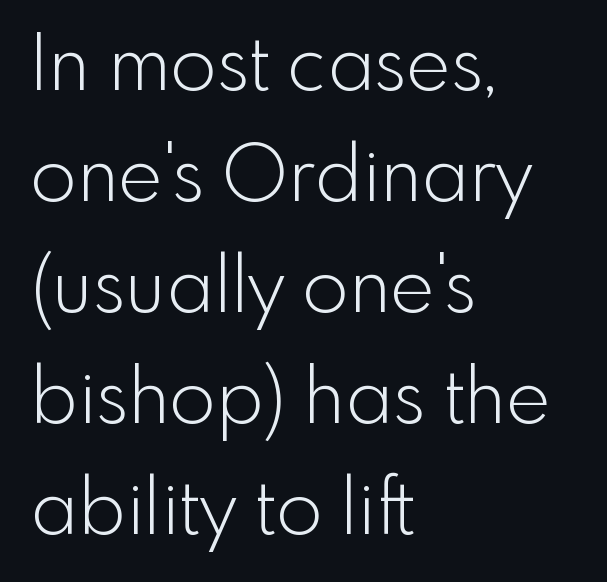
Q: Is the text bold? A: No.
Q: Is the text italic (slanted)? A: No, it is upright.
Q: Is the typeface a serif or a sans-serif typeface? A: Sans-serif.
Q: Is the text underlined? A: No.
Q: How is the paragraph aligned? A: Left-aligned.
Q: Is the spacing between letters normal or unusually wide? A: Normal.
Q: Is the spacing between lines tight, normal or loose? A: Normal.
Q: Width (condensed, normal, or wide)? A: Normal.
Q: x-height? A: Small.
Q: Monospaced? A: No.
